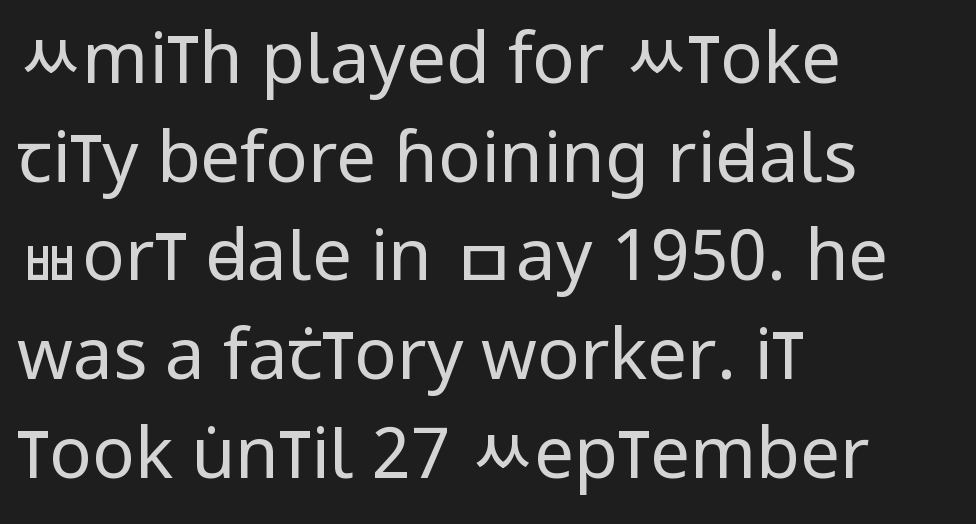
{"serif": "no", "italic": "no", "bold": "no", "weight": "regular", "width": "condensed", "stroke_contrast": "low", "x_height": "large", "monospaced": "no", "underline": "no", "align": "left", "line_spacing": "normal", "line_spacing_ratio": 1.39, "letter_spacing": "normal", "letter_spacing_em": 0.0, "glyph_px": 71}
